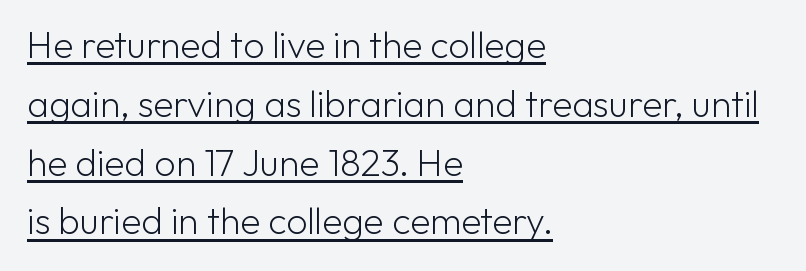
Q: Is the text bold? A: No.
Q: Is the text italic (slanted)? A: No, it is upright.
Q: Is the typeface a serif or a sans-serif typeface? A: Sans-serif.
Q: Is the text underlined? A: Yes.
Q: How is the paragraph aligned? A: Left-aligned.
Q: Is the spacing between letters normal or unusually wide? A: Normal.
Q: Is the spacing between lines tight, normal or loose? A: Normal.
Q: Width (condensed, normal, or wide)? A: Normal.
Q: Stroke contrast? A: Low.
Q: x-height? A: Medium.
Q: Monospaced? A: No.
